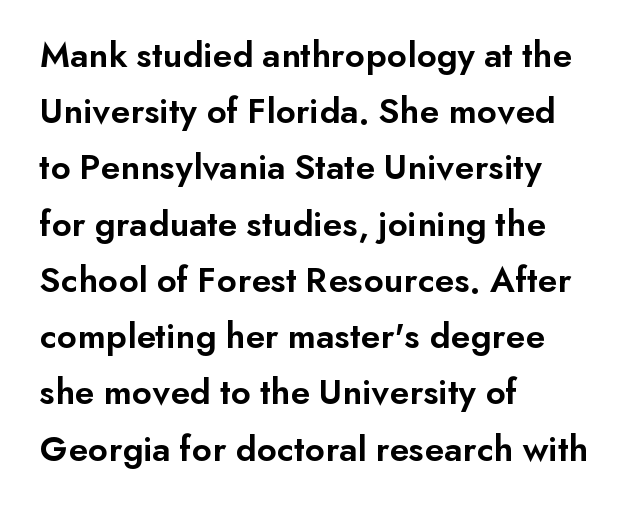
Think of a printed novel: that variable character pitch is what you see here. Honestly, the letter spacing is just normal — you wouldn't notice it. Where is the straight margin? On the left. Clear beneath every line of the passage. Does the lettering tilt? It doesn't — this is upright. Leading: standard.
